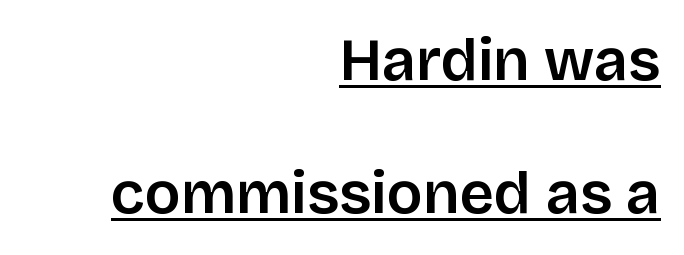
Typographically, this falls in the sans-serif category. Note the varied advance widths — an 'i' is clearly narrower than an 'm'. All the whitespace from short lines collects on the left. Leading: increased. If you drew a line through each stem, it would be perfectly vertical.
